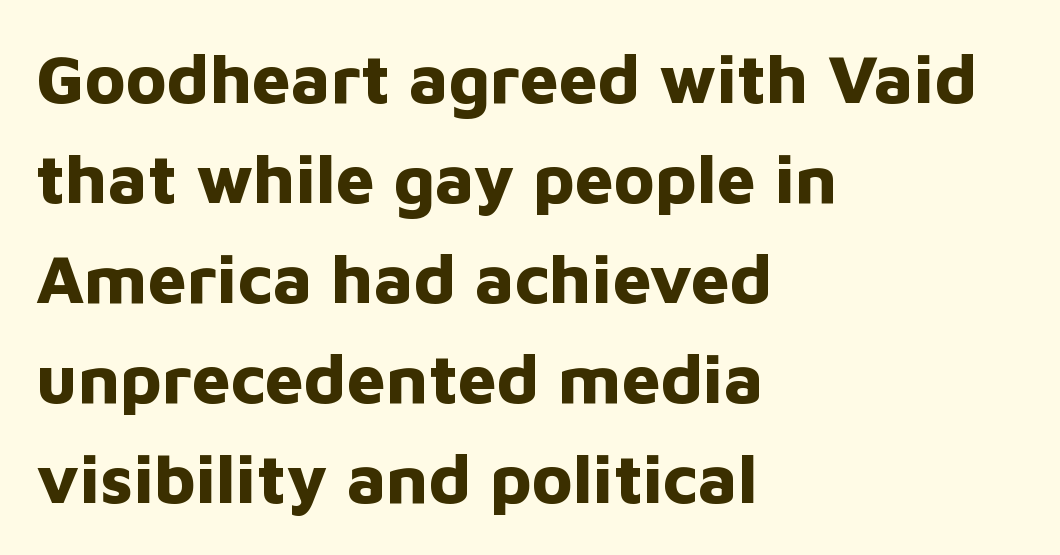
The face used here is proportionally spaced, like ordinary book or web type. The rendering uses a moderate line-height, typical for paragraphs. Unlike italic type, these characters show no tilt at all. Bare-footed words on every line. Where is the straight margin? On the left. Stroke thickness is high; the sample reads as a true bold.
